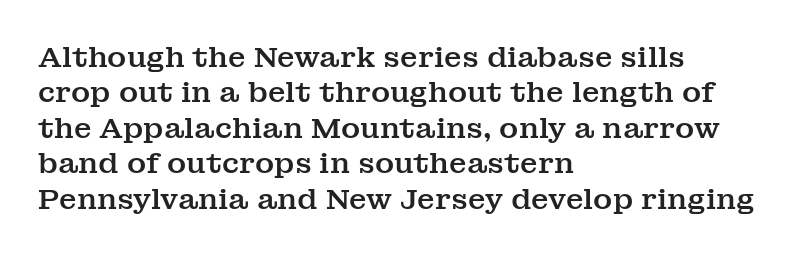
{"serif": "yes", "italic": "no", "width": "normal", "stroke_contrast": "medium", "x_height": "medium", "monospaced": "no", "underline": "no", "align": "left", "line_spacing_ratio": 1.22, "letter_spacing": "normal", "letter_spacing_em": 0.0, "glyph_px": 29}
